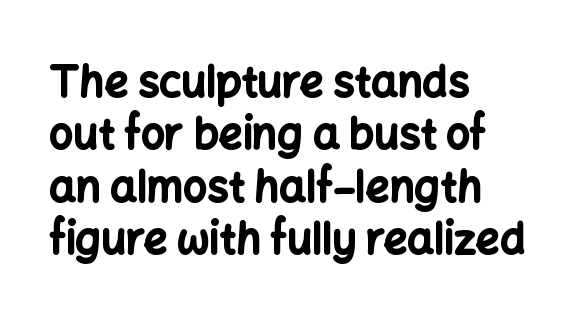
The passage shown has conventional tracking throughout. Posture: upright roman. In terms of letterform style, serifs are entirely absent. Notice how thick the strokes are: this is what a full bold looks like. Decoration check: the copy has no underline.
